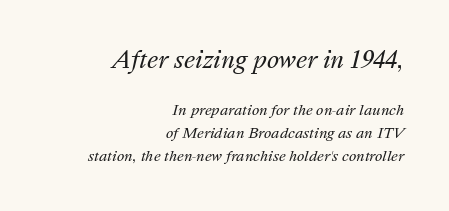
The designer gave the opening block more size than the closing block. These lines are set flush right with a ragged left edge. The passage shown has conventional tracking throughout. Yep, that's italic — everything's leaning. Horizontal bands of white between lines are of average thickness. Weight class: somewhere from thin through regular.
